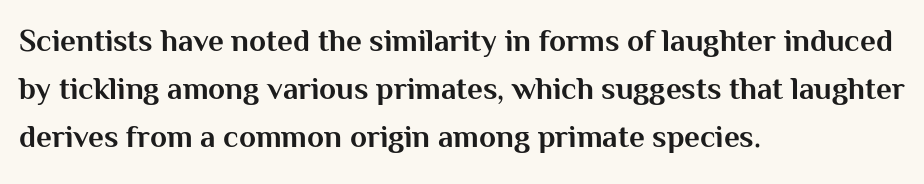
{"serif": "no", "italic": "no", "bold": "yes", "weight": "bold", "width": "normal", "stroke_contrast": "medium", "x_height": "medium", "monospaced": "no", "underline": "no", "align": "left", "line_spacing": "normal", "line_spacing_ratio": 1.55, "letter_spacing": "normal", "letter_spacing_em": 0.0, "glyph_px": 31}
